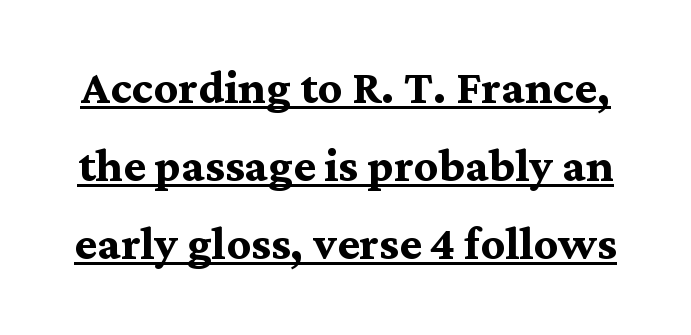
The image shows 60 px semibold serif type, upright; set normal line spacing (1.3x), normal letter spacing, underlined; medium stroke contrast and a medium x-height.
